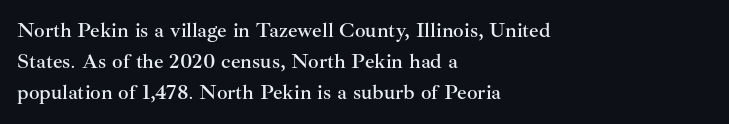
The image shows 21 px text type, upright; set left-aligned, normal line spacing (1.48x), normal letter spacing, not underlined.
